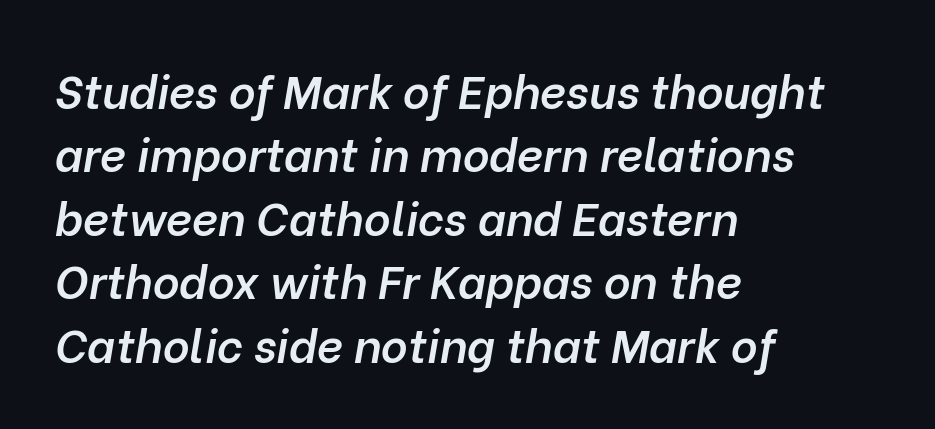
{"italic": "yes", "lean": "right", "slant_degrees": 10, "bold": "semi", "weight": "semibold", "width": "normal", "stroke_contrast": "low", "x_height": "medium", "monospaced": "no", "underline": "no", "align": "left", "line_spacing": "normal", "line_spacing_ratio": 1.38, "letter_spacing": "normal", "letter_spacing_em": 0.0, "glyph_px": 46}
